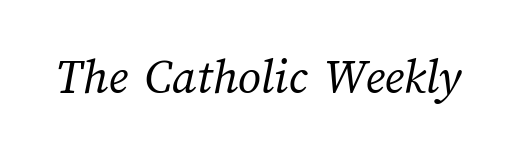
{"bold": "no", "weight": "regular", "width": "normal", "stroke_contrast": "medium", "x_height": "medium", "monospaced": "no", "underline": "no", "letter_spacing": "normal", "letter_spacing_em": 0.0, "glyph_px": 51}
